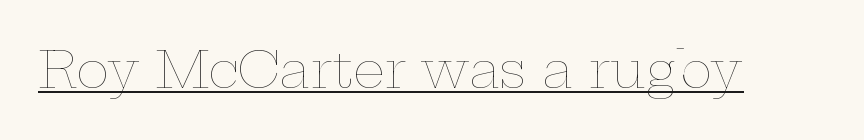
The image shows 50 px thin, wide type, upright; set normal letter spacing, underlined; low stroke contrast and a medium x-height.
